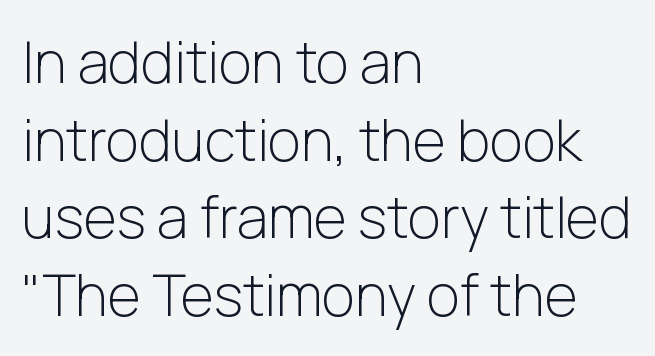
The image shows 57 px light sans-serif type, upright; set left-aligned, normal line spacing (1.36x), normal letter spacing, not underlined; low stroke contrast and a medium x-height.
